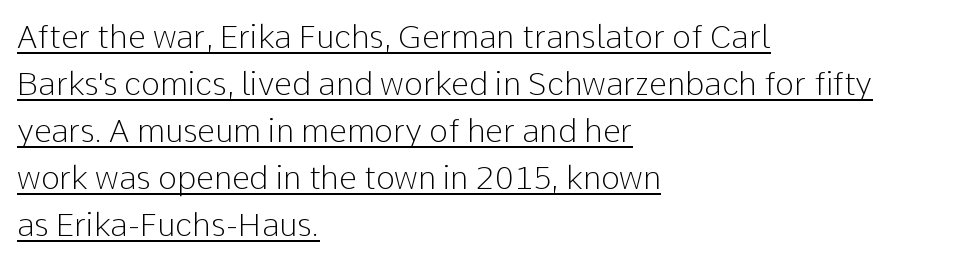
The image shows 32 px light sans-serif type, upright; set left-aligned, normal line spacing (1.47x), normal letter spacing, underlined; low stroke contrast and a medium x-height.
